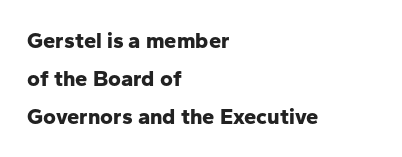
The image shows 22 px bold type, upright; set left-aligned, line spacing 1.72x, normal letter spacing, not underlined.
